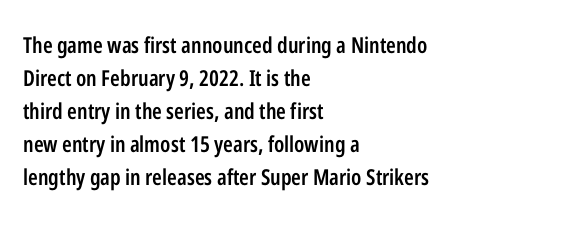
Q: Is the text bold? A: Semi-bold.
Q: Is the text italic (slanted)? A: No, it is upright.
Q: Is the text underlined? A: No.
Q: How is the paragraph aligned? A: Left-aligned.
Q: Is the spacing between letters normal or unusually wide? A: Normal.
Q: Is the spacing between lines tight, normal or loose? A: Normal.
